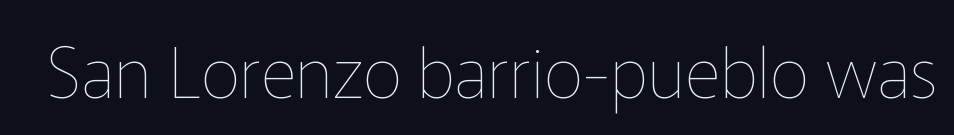
Q: Is the text bold? A: No.
Q: Is the text italic (slanted)? A: No, it is upright.
Q: Is the text underlined? A: No.
Q: Is the spacing between letters normal or unusually wide? A: Normal.
Q: Width (condensed, normal, or wide)? A: Normal.
Q: Stroke contrast? A: Low.
Q: x-height? A: Medium.
Q: Monospaced? A: No.
